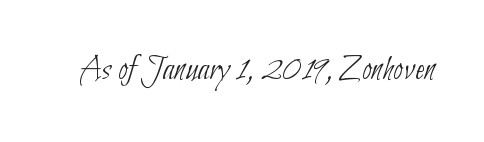
Here the designer chose a conventional face with non-uniform glyph widths. Inter-character spacing is left at the font's built-in metrics. Descender tails drop into unmarked territory. Nothing heavy about these letters — not bold at all.
